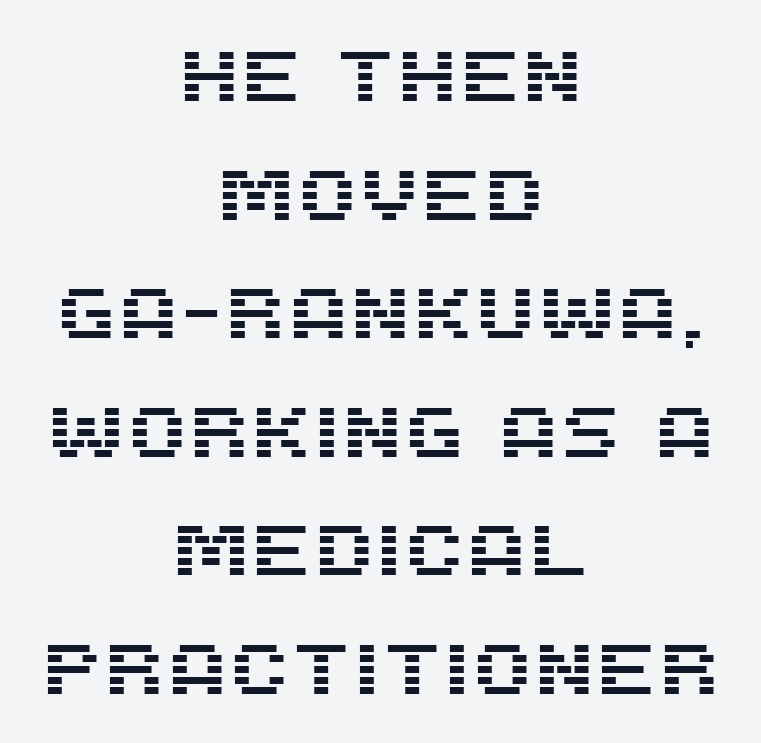
The image shows 71 px sans-serif type, upright; set centered, normal line spacing (1.67x), normal letter spacing, not underlined; medium stroke contrast and a large x-height.
